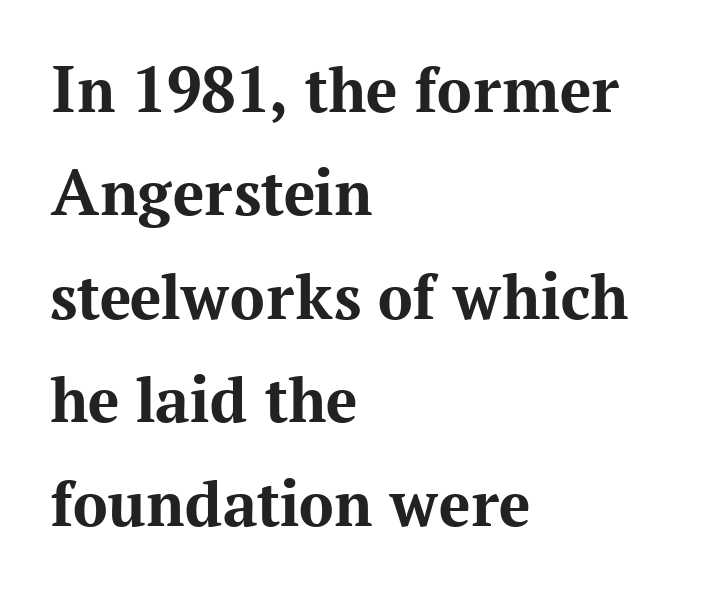
Plain, unruled lines of type. If you drew a ruler down the left edge, every line would touch it. Stroke thickness is high; the sample reads as a true bold. Check where the strokes stop: tiny serifs finish them off. The letters stand upright; this is a roman face.
